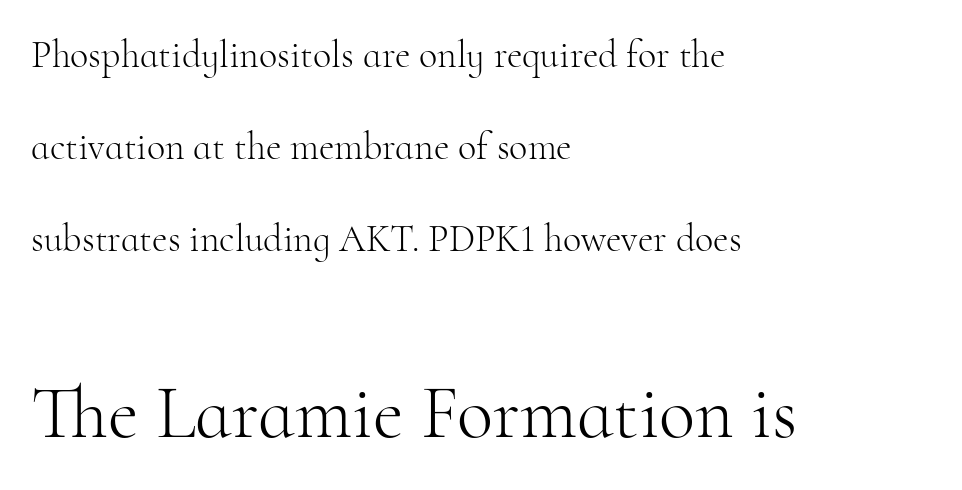
Q: Is the text bold? A: No.
Q: Is the text italic (slanted)? A: No, it is upright.
Q: Is the typeface a serif or a sans-serif typeface? A: Serif.
Q: Is the text underlined? A: No.
Q: How is the paragraph aligned? A: Left-aligned.
Q: Is the spacing between letters normal or unusually wide? A: Normal.
Q: Is the spacing between lines tight, normal or loose? A: Loose.
Q: Which block of text is set in a larger size, the first (top) or the second (bottom)? A: The second (bottom) one.
Q: Width (condensed, normal, or wide)? A: Normal.
Q: Stroke contrast? A: High.
Q: x-height? A: Small.
Q: Monospaced? A: No.
